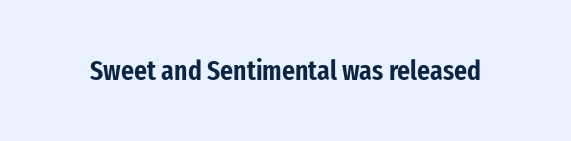
{"serif": "no", "italic": "no", "width": "condensed", "stroke_contrast": "low", "x_height": "medium", "monospaced": "no", "underline": "no", "letter_spacing": "normal", "letter_spacing_em": 0.0, "glyph_px": 28}
